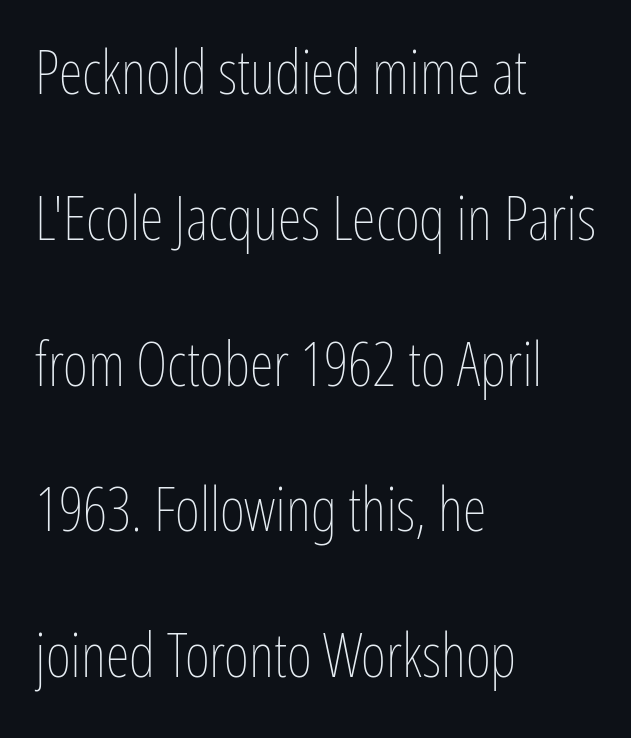
The image shows 61 px thin, condensed type, upright; set left-aligned, loose line spacing (2.39x), normal letter spacing, not underlined; low stroke contrast and a medium x-height.
